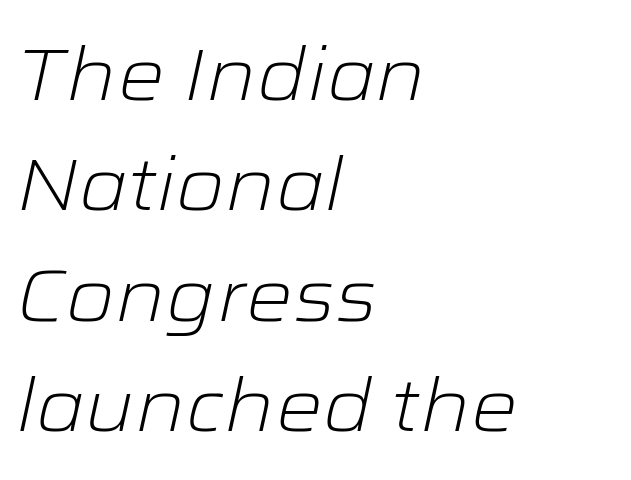
{"italic": "yes", "lean": "right", "slant_degrees": 12, "bold": "no", "weight": "light", "width": "wide", "stroke_contrast": "low", "x_height": "medium", "monospaced": "no", "underline": "no", "align": "left", "line_spacing": "normal", "line_spacing_ratio": 1.49, "letter_spacing": "normal", "letter_spacing_em": 0.0, "glyph_px": 74}
